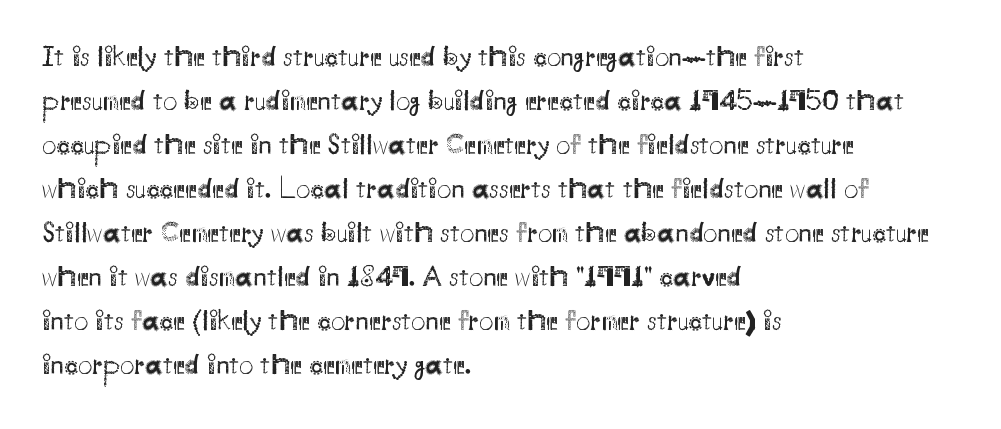
{"serif": "no", "italic": "no", "bold": "no", "weight": "regular", "width": "normal", "stroke_contrast": "medium", "x_height": "small", "monospaced": "no", "underline": "no", "align": "left", "line_spacing": "normal", "line_spacing_ratio": 1.57, "letter_spacing": "normal", "letter_spacing_em": 0.0, "glyph_px": 28}
